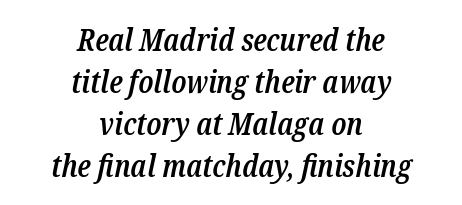
{"serif": "yes", "italic": "yes", "lean": "right", "slant_degrees": 12, "bold": "semi", "weight": "semibold", "width": "condensed", "stroke_contrast": "low", "x_height": "medium", "monospaced": "no", "underline": "no", "align": "center", "line_spacing": "normal", "line_spacing_ratio": 1.36, "letter_spacing": "normal", "letter_spacing_em": 0.0, "glyph_px": 31}
